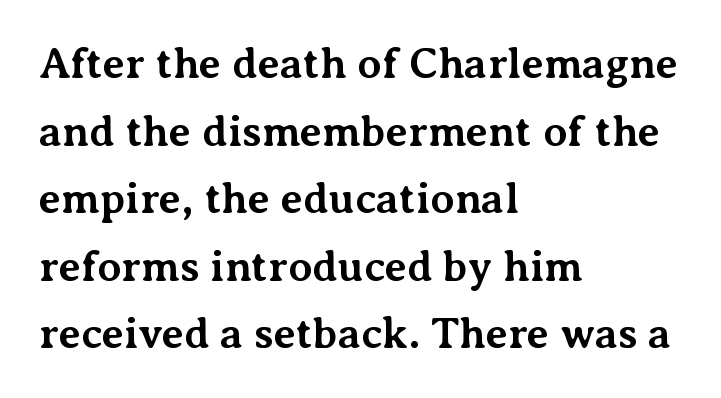
{"serif": "yes", "italic": "no", "bold": "yes", "weight": "bold", "width": "normal", "stroke_contrast": "medium", "x_height": "medium", "monospaced": "no", "underline": "no", "align": "left", "line_spacing": "normal", "line_spacing_ratio": 1.57, "letter_spacing": "normal", "letter_spacing_em": 0.0, "glyph_px": 43}
